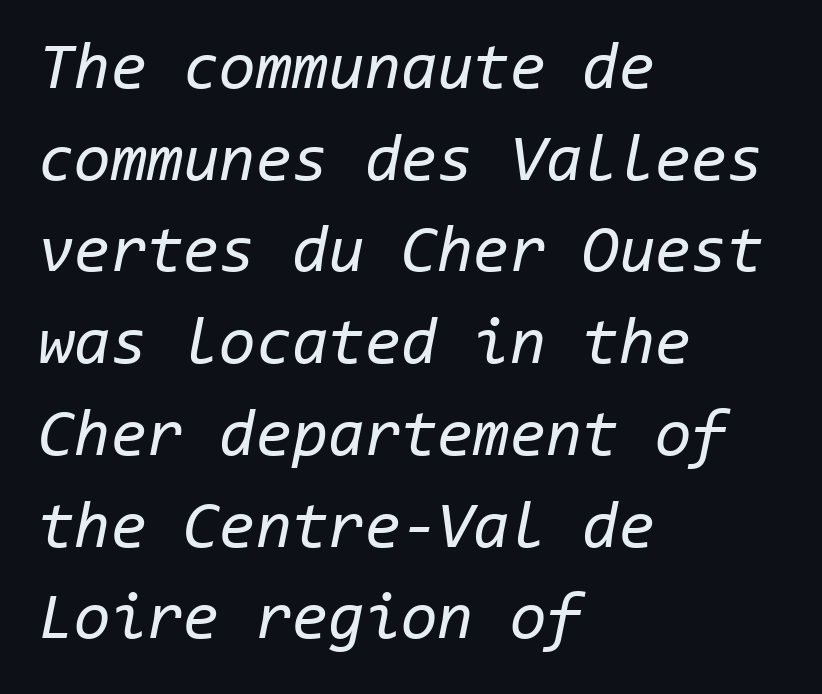
Q: Is the text bold? A: No.
Q: Is the text italic (slanted)? A: Yes, it leans right by about 11 degrees.
Q: Is the text underlined? A: No.
Q: How is the paragraph aligned? A: Left-aligned.
Q: Is the spacing between letters normal or unusually wide? A: Normal.
Q: Is the spacing between lines tight, normal or loose? A: Normal.
Q: Width (condensed, normal, or wide)? A: Normal.
Q: Stroke contrast? A: Low.
Q: x-height? A: Medium.
Q: Monospaced? A: Yes.
